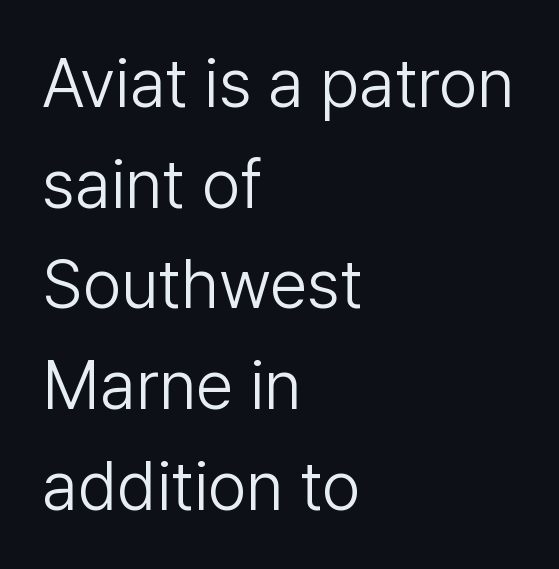
{"serif": "no", "italic": "no", "bold": "no", "weight": "light", "width": "normal", "stroke_contrast": "low", "x_height": "medium", "monospaced": "no", "underline": "no", "align": "left", "line_spacing": "normal", "line_spacing_ratio": 1.48, "letter_spacing": "normal", "letter_spacing_em": 0.0, "glyph_px": 68}
